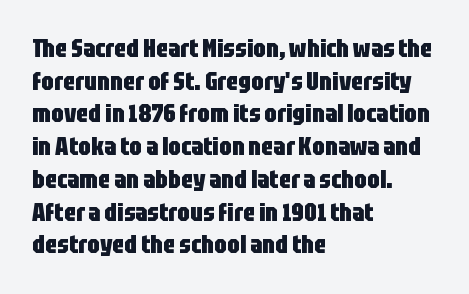
You could call the tracking neutral — neither tight nor loose. Ordinary non-slanted type is in use. Heavy, bold letterforms. Does the copy run flush right? No — it runs flush left. Regular leading.
